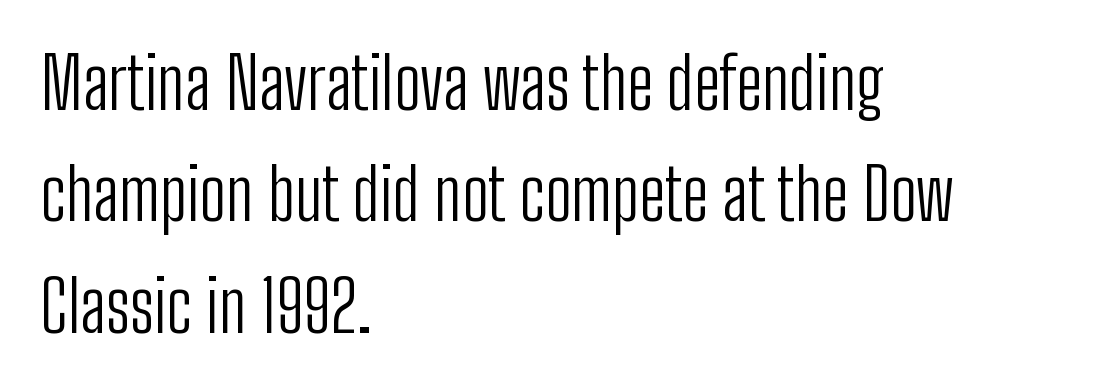
Does the leading feel generous? No, just average. Designer's note — italics off, roman on. What kind of face is this? One without serifs — a sans. Honestly, there is no underline to notice here at all.
